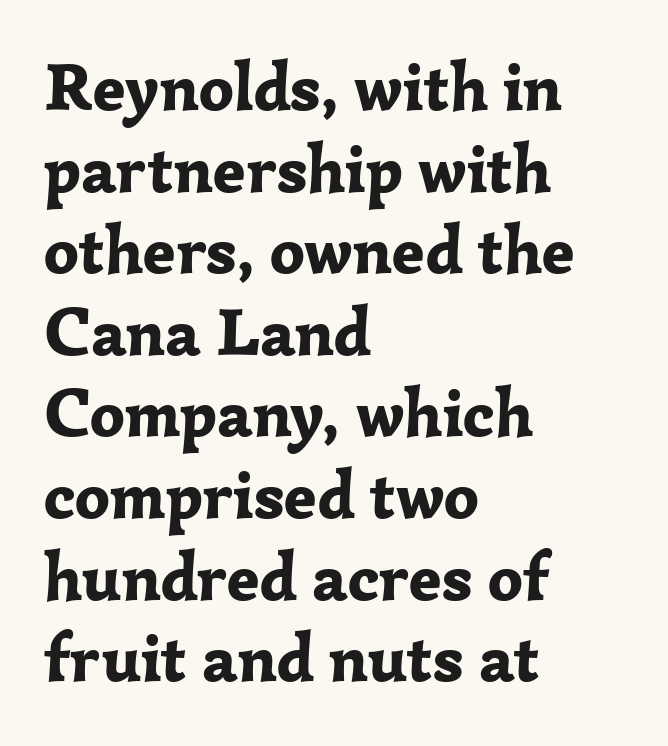
The image shows 68 px bold serif type, upright; set left-aligned, line spacing 1.2x, normal letter spacing, not underlined; low stroke contrast and a medium x-height.
